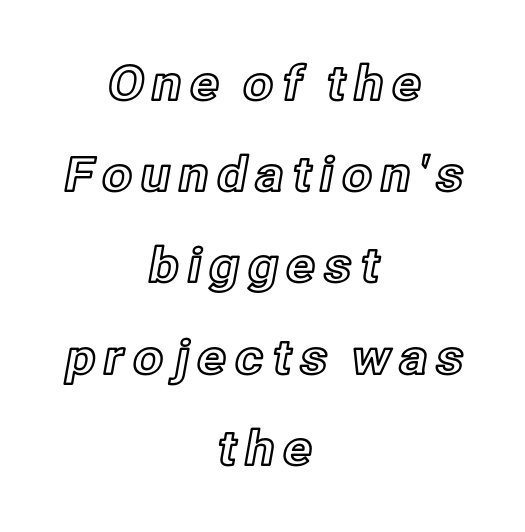
The image shows 48 px text type; set centered, loose line spacing (1.9x), not underlined; a medium x-height.
